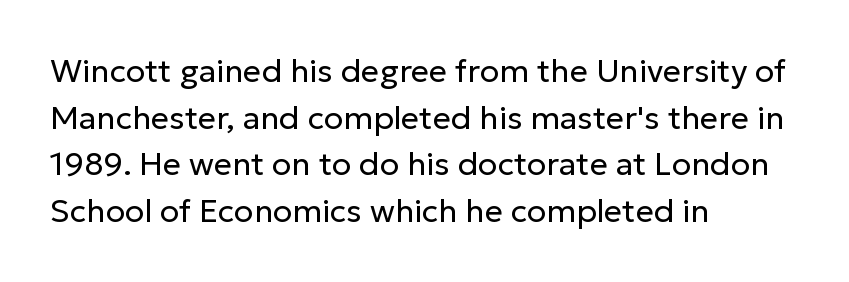
Q: Is the text bold? A: No.
Q: Is the text italic (slanted)? A: No, it is upright.
Q: Is the typeface a serif or a sans-serif typeface? A: Sans-serif.
Q: Is the text underlined? A: No.
Q: How is the paragraph aligned? A: Left-aligned.
Q: Is the spacing between letters normal or unusually wide? A: Normal.
Q: Is the spacing between lines tight, normal or loose? A: Normal.
Q: Width (condensed, normal, or wide)? A: Normal.
Q: Stroke contrast? A: Low.
Q: x-height? A: Medium.
Q: Monospaced? A: No.
